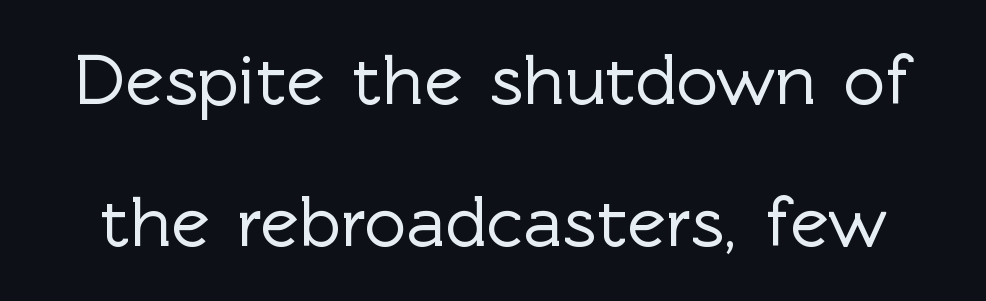
Q: Is the text italic (slanted)? A: No, it is upright.
Q: Is the typeface a serif or a sans-serif typeface? A: Sans-serif.
Q: Is the text underlined? A: No.
Q: Is the spacing between letters normal or unusually wide? A: Normal.
Q: Is the spacing between lines tight, normal or loose? A: Loose.
Q: Width (condensed, normal, or wide)? A: Normal.
Q: x-height? A: Medium.
Q: Monospaced? A: No.
